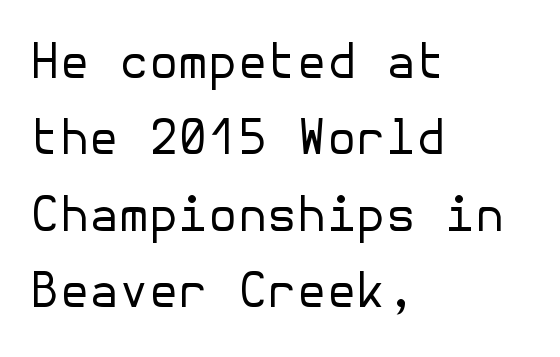
Q: Is the text bold? A: No.
Q: Is the text italic (slanted)? A: No, it is upright.
Q: Is the typeface a serif or a sans-serif typeface? A: Sans-serif.
Q: Is the text underlined? A: No.
Q: How is the paragraph aligned? A: Left-aligned.
Q: Is the spacing between letters normal or unusually wide? A: Normal.
Q: Is the spacing between lines tight, normal or loose? A: Normal.
Q: Width (condensed, normal, or wide)? A: Normal.
Q: Stroke contrast? A: Low.
Q: x-height? A: Medium.
